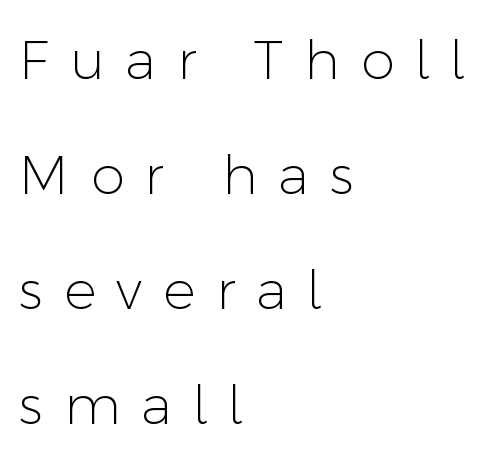
{"serif": "no", "italic": "no", "bold": "no", "weight": "light", "width": "normal", "stroke_contrast": "low", "x_height": "medium", "monospaced": "no", "underline": "no", "align": "left", "line_spacing": "loose", "line_spacing_ratio": 2.13, "letter_spacing": "wide", "letter_spacing_em": 0.39, "glyph_px": 54}
